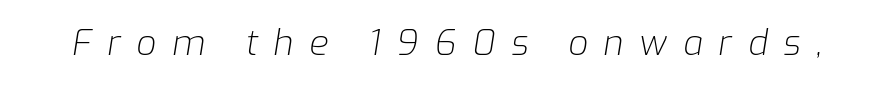
{"italic": "yes", "lean": "right", "slant_degrees": 9, "bold": "no", "weight": "light", "width": "normal", "stroke_contrast": "low", "x_height": "medium", "monospaced": "no", "underline": "no", "letter_spacing": "wide", "letter_spacing_em": 0.45, "glyph_px": 35}
